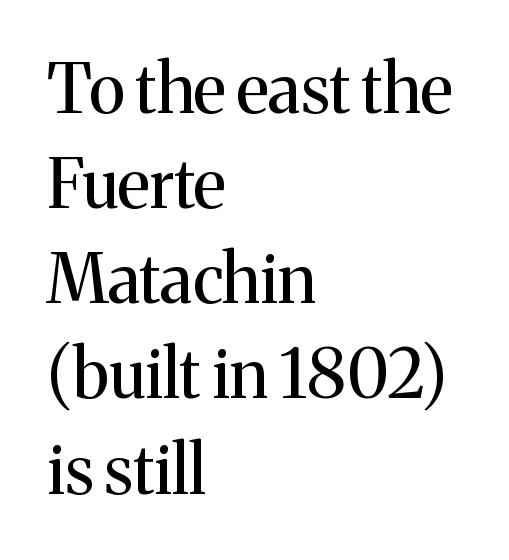
How would I describe the line gaps? Plain and ordinary. Looks like regular typesetting: each glyph gets only the width it needs. Is the block centered? No — it sits flush against the left margin. Does extra space separate the letters? No, they use regular spacing. Posture: vertical.
